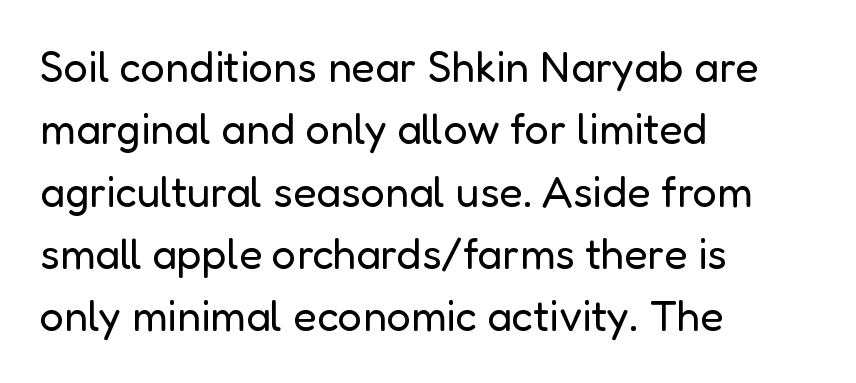
There is no visible air inserted between adjacent glyphs. When letters stand straight like this, we call the style roman or upright. Weight: regular or lighter. Students, observe: this is what conventionally led text looks like.
